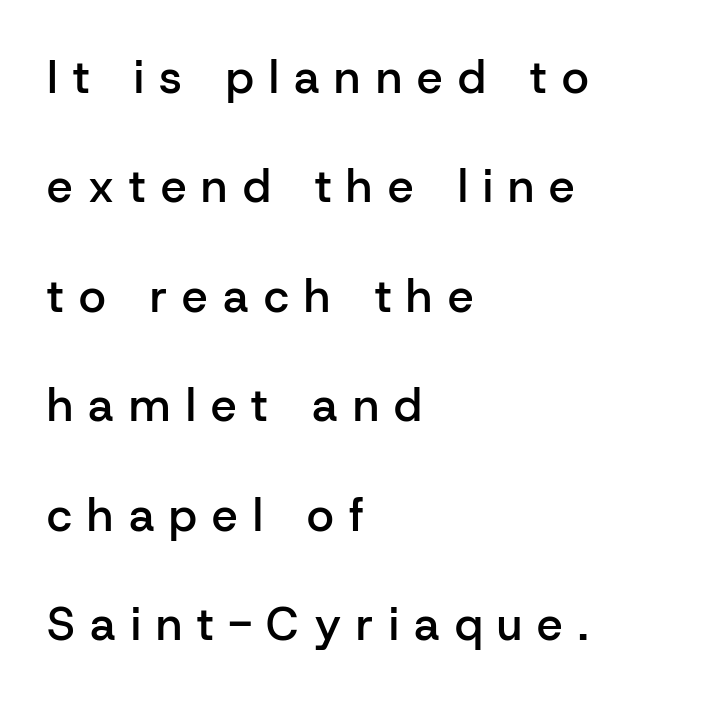
The image shows 46 px semibold sans-serif type, upright; set left-aligned, loose line spacing (2.38x), unusually wide letter spacing (+0.33 em), not underlined; low stroke contrast and a medium x-height.
